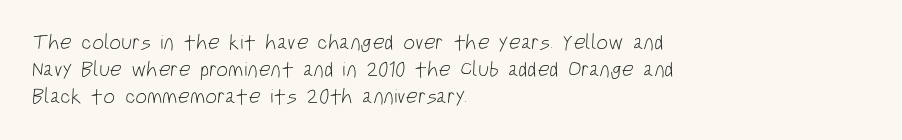
{"bold": "no", "underline": "no", "align": "left", "line_spacing": "normal", "line_spacing_ratio": 1.28, "letter_spacing": "normal", "letter_spacing_em": 0.0, "glyph_px": 21}
